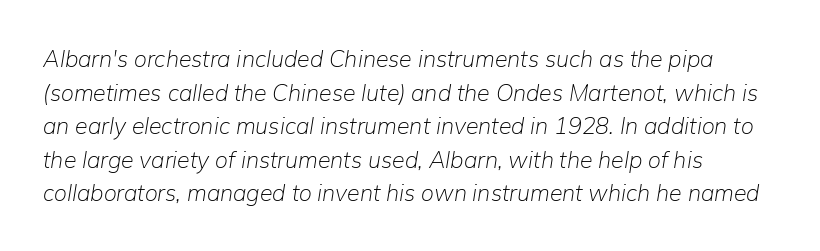
Q: Is the text bold? A: No.
Q: Is the text italic (slanted)? A: Yes, it leans right by about 9 degrees.
Q: Is the text underlined? A: No.
Q: How is the paragraph aligned? A: Left-aligned.
Q: Is the spacing between letters normal or unusually wide? A: Normal.
Q: Is the spacing between lines tight, normal or loose? A: Normal.
